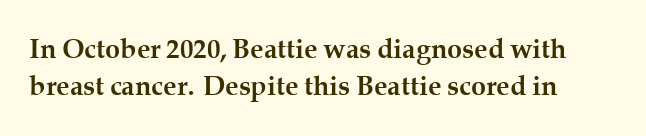
Every character sits straight up, as roman type does. Words appear dense and cohesive because spacing is normal. On the weight axis this lands at bold, roughly 700. In terms of leading, this rendering sits right in the middle.
